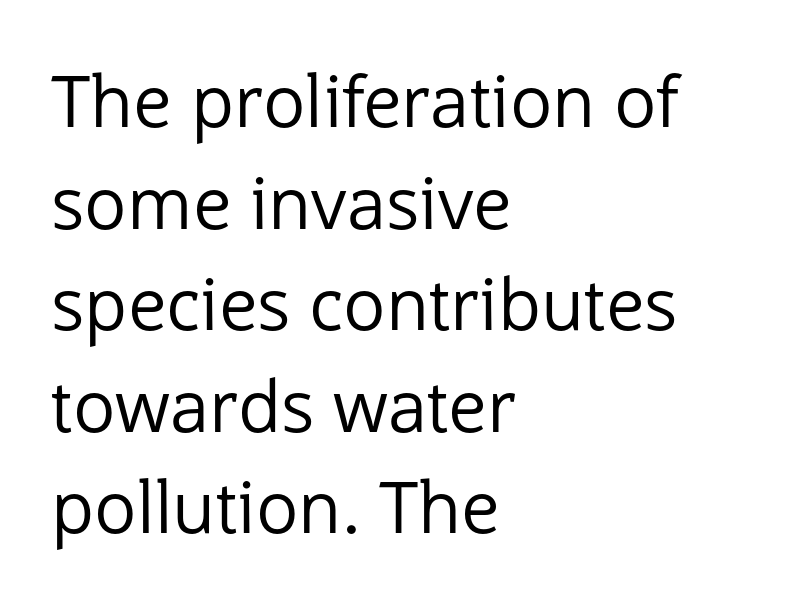
The image shows 71 px regular-weight sans-serif type, upright; set left-aligned, normal line spacing (1.43x), normal letter spacing, not underlined; low stroke contrast and a medium x-height.
